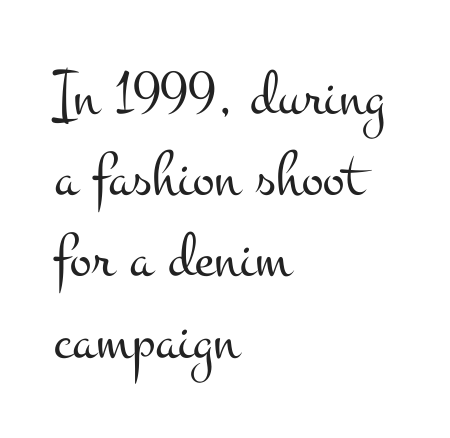
Q: Is the text bold? A: No.
Q: Is the text italic (slanted)? A: Yes.
Q: Is the typeface a serif or a sans-serif typeface? A: Serif.
Q: Is the text underlined? A: No.
Q: How is the paragraph aligned? A: Left-aligned.
Q: Is the spacing between letters normal or unusually wide? A: Normal.
Q: Is the spacing between lines tight, normal or loose? A: Normal.
Q: Width (condensed, normal, or wide)? A: Wide.
Q: Stroke contrast? A: Medium.
Q: x-height? A: Small.
Q: Monospaced? A: No.
